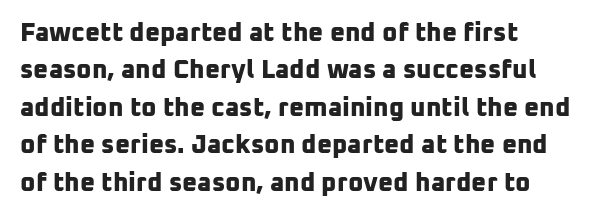
Q: Is the text bold? A: Yes.
Q: Is the text underlined? A: No.
Q: Is the spacing between letters normal or unusually wide? A: Normal.
Q: Is the spacing between lines tight, normal or loose? A: Normal.
